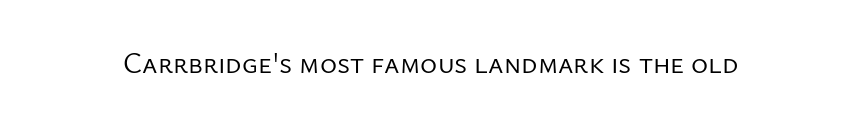
The image shows 29 px regular-weight sans-serif type, upright; set normal letter spacing, not underlined; low stroke contrast and a medium x-height.
